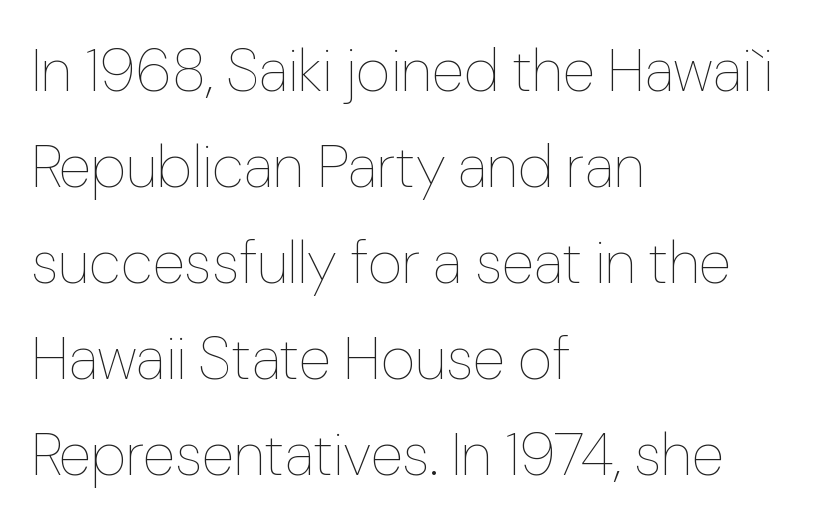
Is there any slant? The stems are plumb. This is not heavy type; no bold has been used. Regular leading. The lines in this sample share a left origin and differ only in where they stop. Proportional: the letters do not fall into vertical columns.
